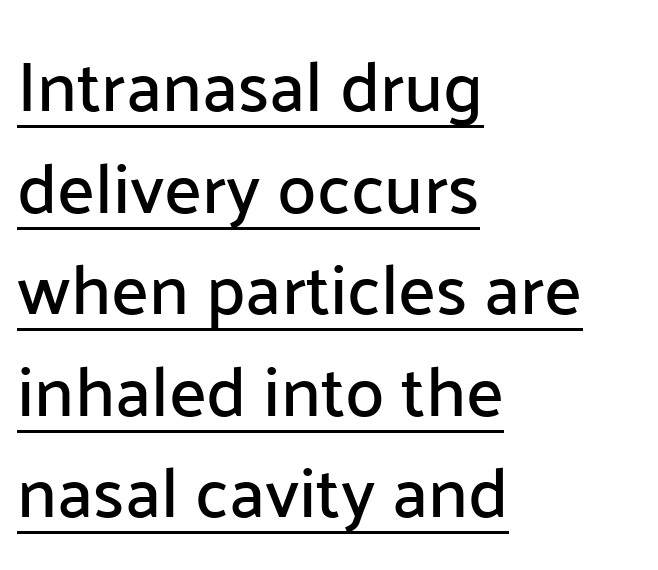
The image shows 71 px sans-serif type, upright; set left-aligned, normal line spacing (1.43x), normal letter spacing, underlined; low stroke contrast and a medium x-height.
